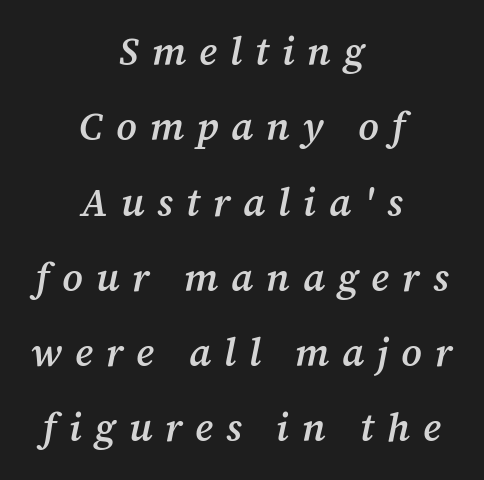
The image shows 39 px semibold serif type, italic (leaning right); set centered, loose line spacing (1.93x), unusually wide letter spacing (+0.33 em), not underlined; medium stroke contrast and a medium x-height.
